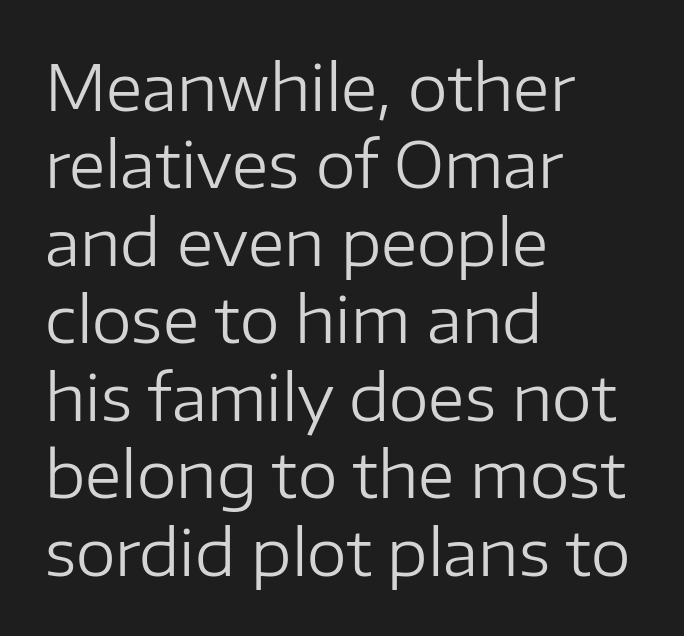
{"serif": "no", "italic": "no", "bold": "no", "weight": "regular", "width": "normal", "stroke_contrast": "low", "x_height": "medium", "monospaced": "no", "underline": "no", "align": "left", "line_spacing_ratio": 1.21, "letter_spacing": "normal", "letter_spacing_em": 0.0, "glyph_px": 64}
